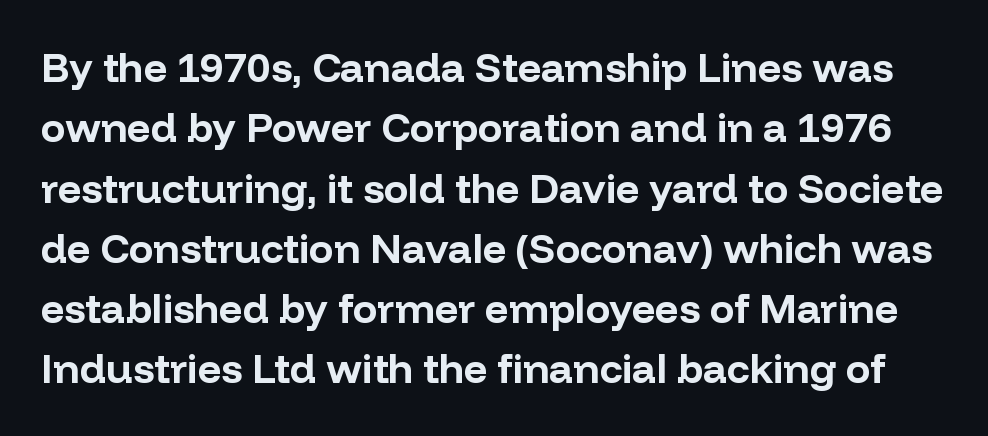
{"serif": "no", "italic": "no", "bold": "yes", "weight": "bold", "width": "normal", "stroke_contrast": "low", "x_height": "medium", "monospaced": "no", "underline": "no", "line_spacing": "normal", "line_spacing_ratio": 1.47, "letter_spacing": "normal", "letter_spacing_em": 0.0, "glyph_px": 41}
